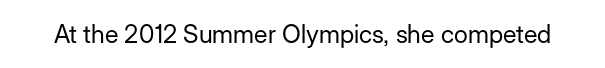
The rendering keeps characters at their native spacing. The font sits on the lighter half of the weight spectrum, regular included. Quick note: underline off. Is there any slant? The stems are plumb.
